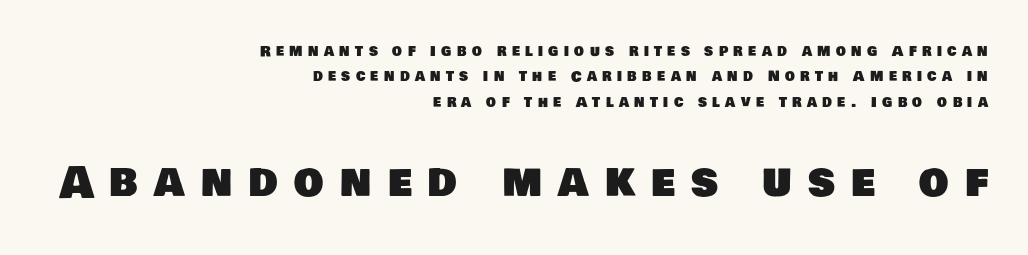
Here the designer chose a conventional face with non-uniform glyph widths. To sum up the face: it is a sans, with no serifs. The compositor pushed each line to the right boundary. Block two is the big one; block one sits smaller above it.
